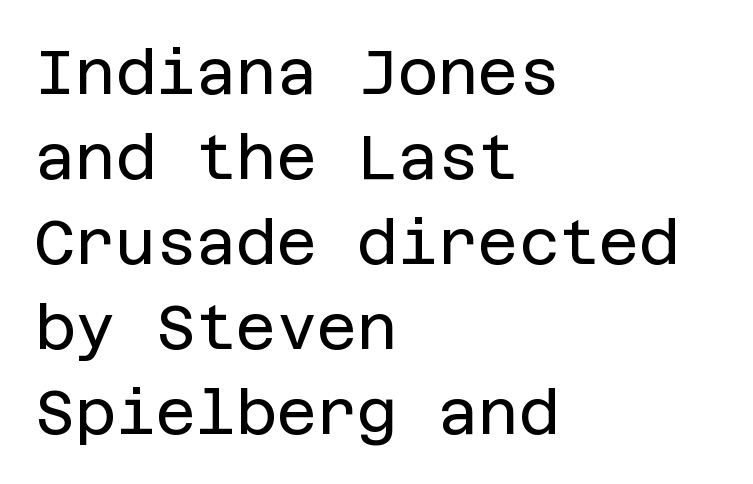
The image shows 62 px regular-weight sans-serif type, upright; set left-aligned, normal line spacing (1.37x), normal letter spacing, not underlined; low stroke contrast and a large x-height.
